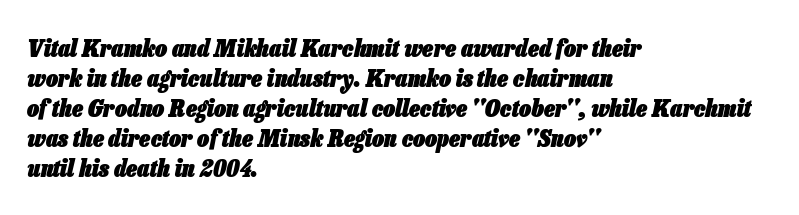
The image shows 24 px bold type, italic (leaning right); set left-aligned, normal line spacing (1.25x), normal letter spacing, not underlined.
